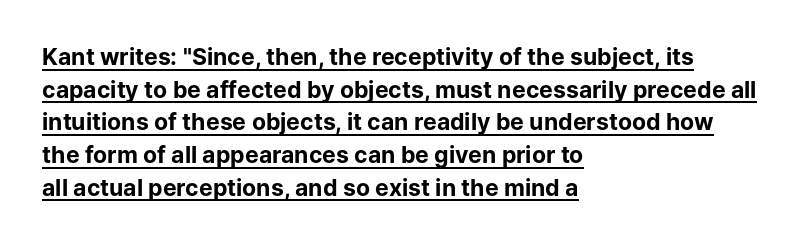
{"italic": "no", "bold": "yes", "underline": "yes", "align": "left", "line_spacing": "normal", "line_spacing_ratio": 1.42, "letter_spacing": "normal", "letter_spacing_em": 0.0, "glyph_px": 23}
